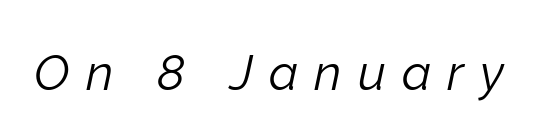
The image shows 49 px light type, italic (leaning right); set unusually wide letter spacing (+0.33 em), not underlined; low stroke contrast and a medium x-height.
